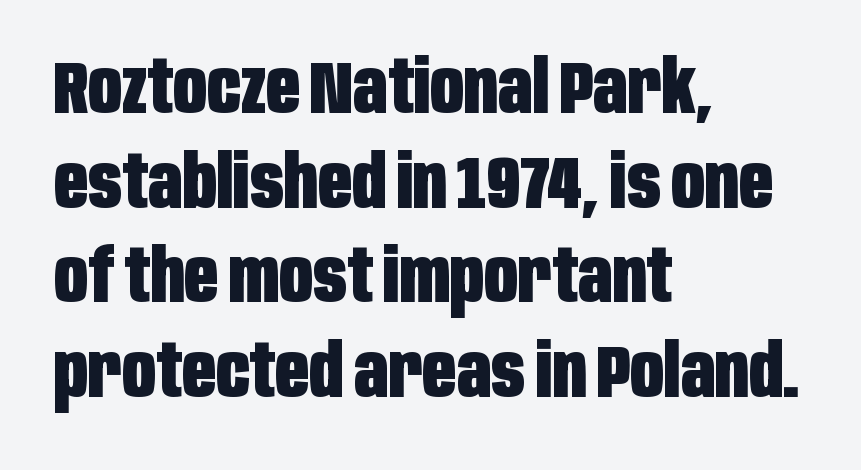
The image shows 74 px heavy, condensed sans-serif type, upright; set left-aligned, normal line spacing (1.28x), normal letter spacing, not underlined; low stroke contrast and a large x-height.
